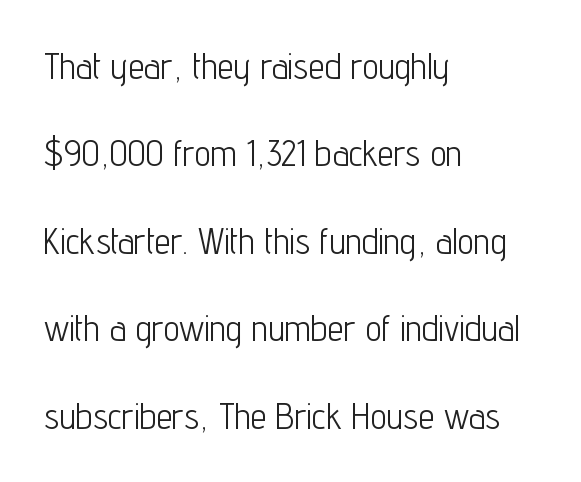
Q: Is the text bold? A: No.
Q: Is the text italic (slanted)? A: No, it is upright.
Q: Is the typeface a serif or a sans-serif typeface? A: Sans-serif.
Q: Is the text underlined? A: No.
Q: How is the paragraph aligned? A: Left-aligned.
Q: Is the spacing between letters normal or unusually wide? A: Normal.
Q: Is the spacing between lines tight, normal or loose? A: Loose.
Q: Width (condensed, normal, or wide)? A: Condensed.
Q: Stroke contrast? A: Low.
Q: x-height? A: Medium.
Q: Monospaced? A: No.
